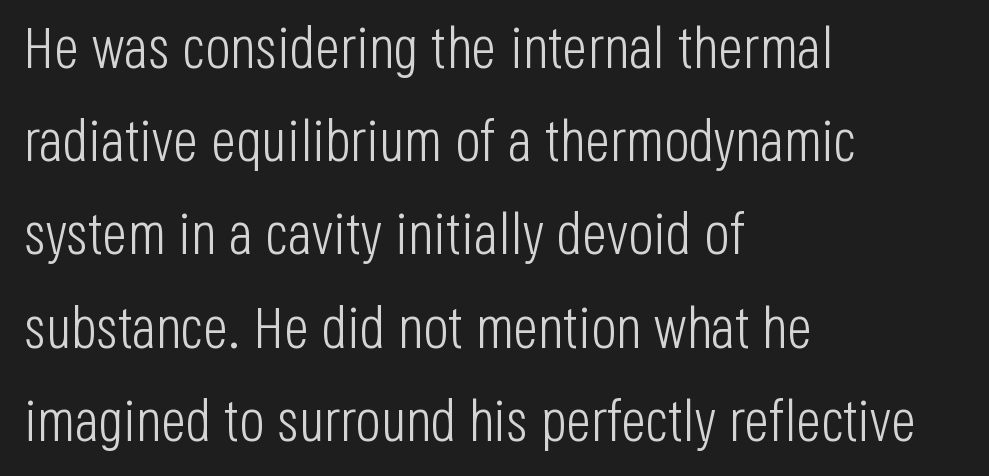
The image shows 59 px light, condensed sans-serif type, upright; set left-aligned, normal line spacing (1.58x), normal letter spacing, not underlined; low stroke contrast and a large x-height.
